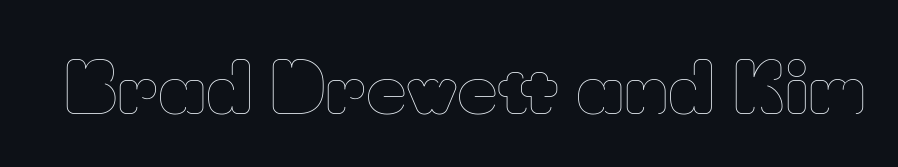
{"italic": "no", "bold": "no", "weight": "thin", "width": "normal", "stroke_contrast": "low", "x_height": "small", "monospaced": "no", "underline": "no", "letter_spacing": "normal", "letter_spacing_em": 0.0, "glyph_px": 70}
